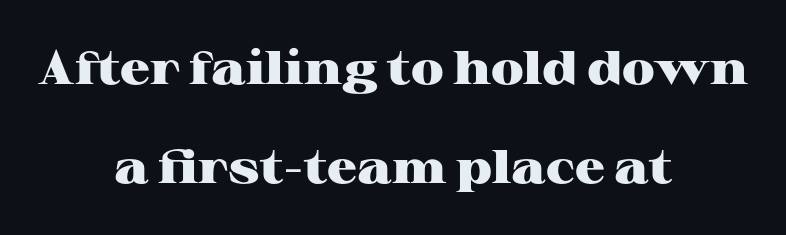
The image shows 47 px heavy, wide serif type, upright; set centered, loose line spacing (2.1x), normal letter spacing, not underlined; high stroke contrast and a medium x-height.
